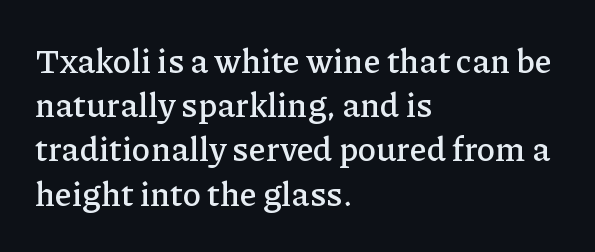
This sample has the flowing, uneven cadence of proportional lettering. Lines of text with bare space underneath. Ordinary non-slanted type is in use. The characters display serif detailing at their extremities. You could call the tracking neutral — neither tight nor loose. This block has exactly the height ordinary leading produces.
